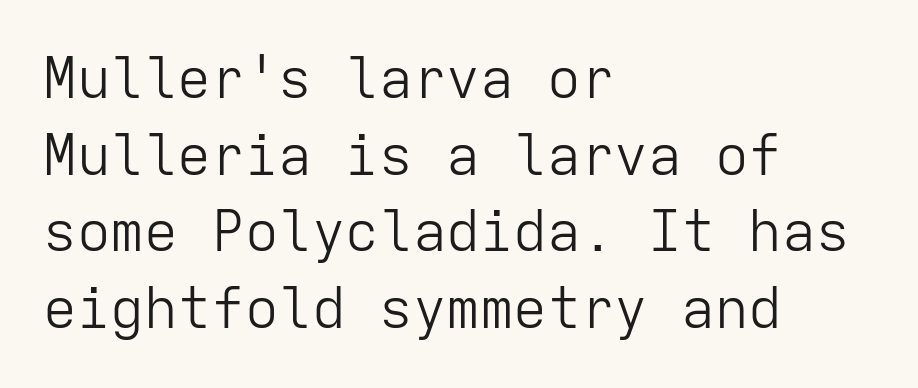
Q: Is the text bold? A: No.
Q: Is the text italic (slanted)? A: No, it is upright.
Q: Is the typeface a serif or a sans-serif typeface? A: Sans-serif.
Q: Is the text underlined? A: No.
Q: How is the paragraph aligned? A: Left-aligned.
Q: Is the spacing between letters normal or unusually wide? A: Normal.
Q: Is the spacing between lines tight, normal or loose? A: Normal.
Q: Width (condensed, normal, or wide)? A: Normal.
Q: Stroke contrast? A: Low.
Q: x-height? A: Medium.
Q: Monospaced? A: Yes.
